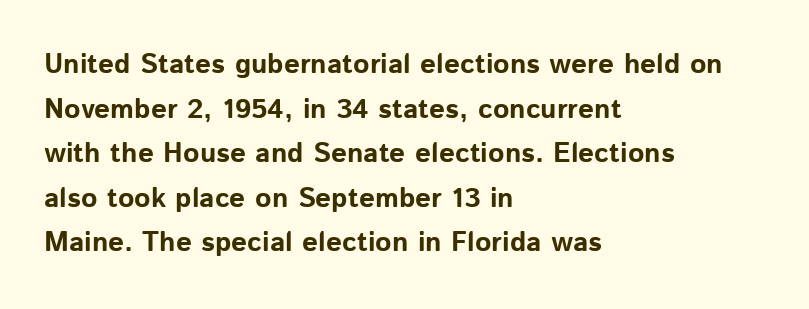
{"serif": "no", "italic": "no", "bold": "yes", "weight": "bold", "width": "normal", "stroke_contrast": "low", "x_height": "medium", "monospaced": "no", "underline": "no", "align": "left", "line_spacing": "normal", "line_spacing_ratio": 1.59, "letter_spacing": "normal", "letter_spacing_em": 0.0, "glyph_px": 28}
